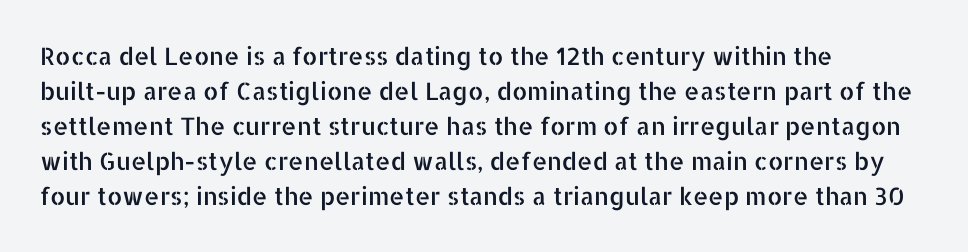
Q: Is the text italic (slanted)? A: No, it is upright.
Q: Is the text underlined? A: No.
Q: How is the paragraph aligned? A: Left-aligned.
Q: Is the spacing between letters normal or unusually wide? A: Normal.
Q: Is the spacing between lines tight, normal or loose? A: Normal.
